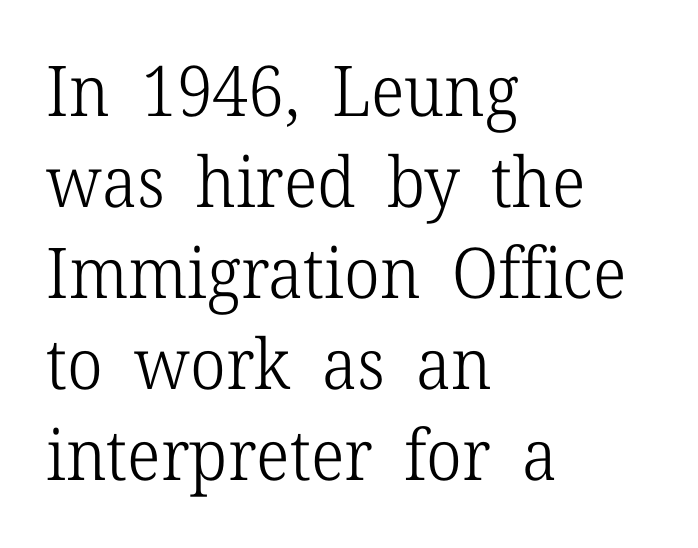
The image shows 70 px light serif type, upright; set left-aligned, normal line spacing (1.3x), normal letter spacing, not underlined; low stroke contrast and a medium x-height.
